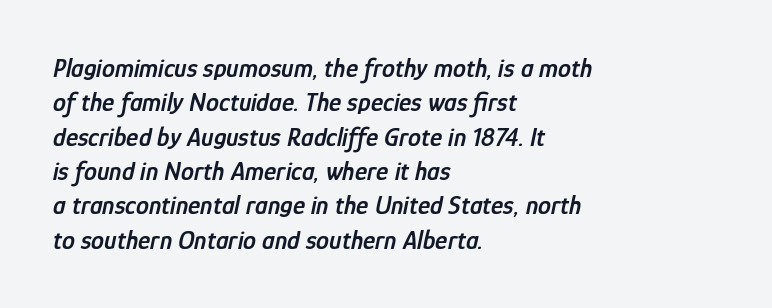
{"italic": "yes", "lean": "right", "slant_degrees": 12, "bold": "semi", "underline": "no", "align": "left", "line_spacing": "normal", "line_spacing_ratio": 1.32, "letter_spacing": "normal", "letter_spacing_em": 0.0, "glyph_px": 26}
